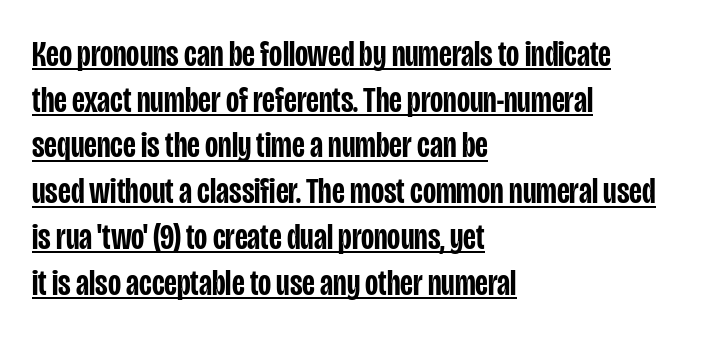
Q: Is the text bold? A: Semi-bold.
Q: Is the text italic (slanted)? A: No, it is upright.
Q: Is the typeface a serif or a sans-serif typeface? A: Sans-serif.
Q: Is the text underlined? A: Yes.
Q: How is the paragraph aligned? A: Left-aligned.
Q: Is the spacing between letters normal or unusually wide? A: Normal.
Q: Is the spacing between lines tight, normal or loose? A: Normal.
Q: Width (condensed, normal, or wide)? A: Condensed.
Q: Stroke contrast? A: Low.
Q: x-height? A: Large.
Q: Monospaced? A: No.
